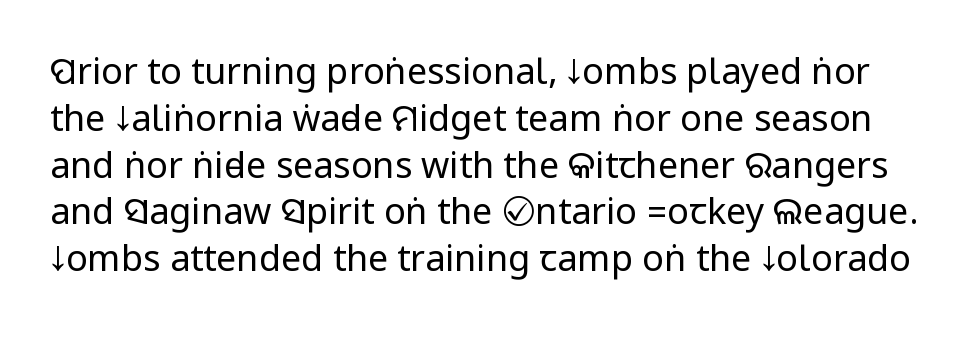
The rendering shows plain stroke endings on the letterforms — a sans-serif design. This is the regular roman posture of the typeface. Underline: absent. How are the letters spaced? Ordinarily, with no added tracking. The font sits on the lighter half of the weight spectrum, regular included.
